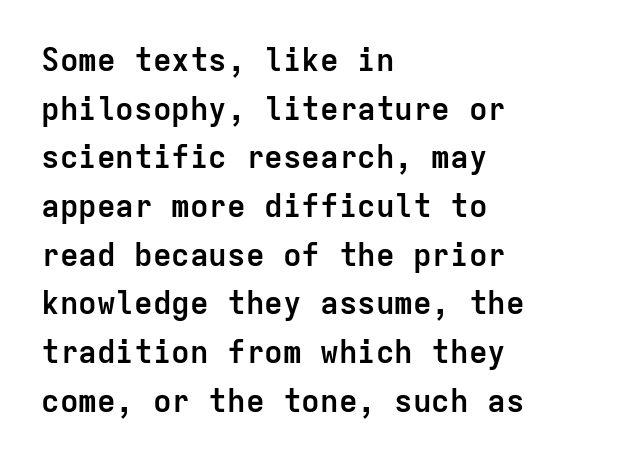
The passage shown is not underscored anywhere. Typographically, this falls in the sans-serif category. One-word summary of the alignment: left. You'd pick this weight for a headline — it's a proper bold. This rendering leaves character spacing at its baseline value.
